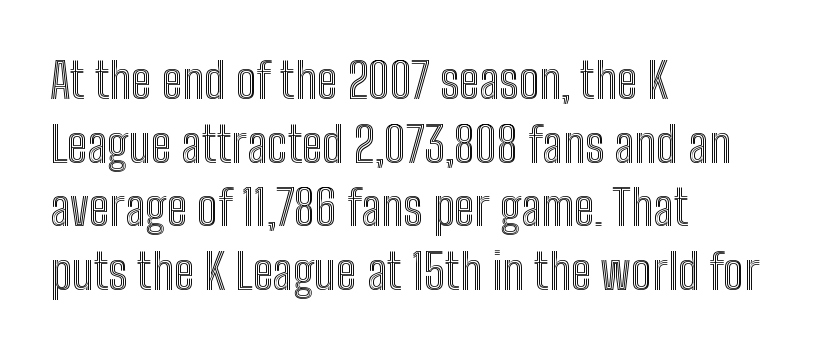
Look at the tracking — it's just the regular setting, nothing added. Each letter keeps its own natural width here, so spacing adapts to shape. Vertically, the passage feels balanced, rows spaced as you'd expect. Plain, unruled lines of type. The setting favours the left margin, as ordinary paragraphs usually do.
